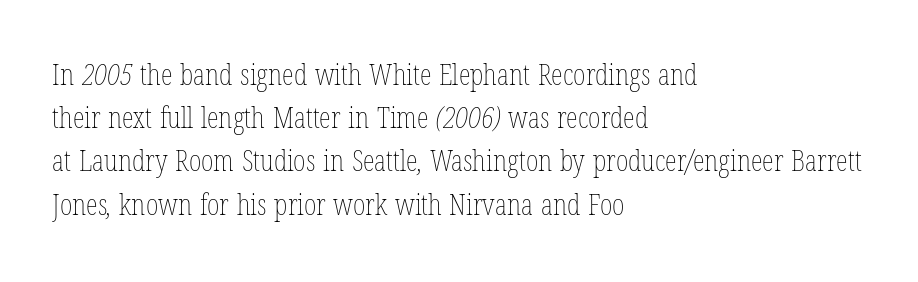
Q: Is the text bold? A: No.
Q: Is the text underlined? A: No.
Q: How is the paragraph aligned? A: Left-aligned.
Q: Is the spacing between letters normal or unusually wide? A: Normal.
Q: Is the spacing between lines tight, normal or loose? A: Normal.
Q: Width (condensed, normal, or wide)? A: Condensed.
Q: Stroke contrast? A: Low.
Q: x-height? A: Medium.
Q: Monospaced? A: No.
